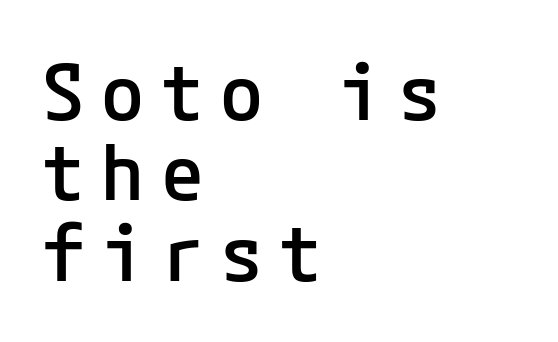
The image shows 78 px semibold sans-serif type, upright; set left-aligned, tight line spacing (1.03x), unusually wide letter spacing (+0.21 em), not underlined; low stroke contrast and a medium x-height.
